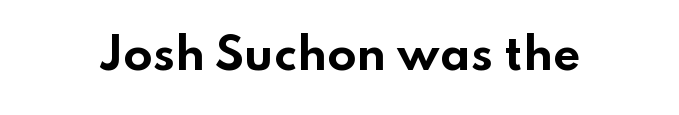
The image shows 43 px bold, wide sans-serif type, upright; set normal letter spacing, not underlined; low stroke contrast and a small x-height.
